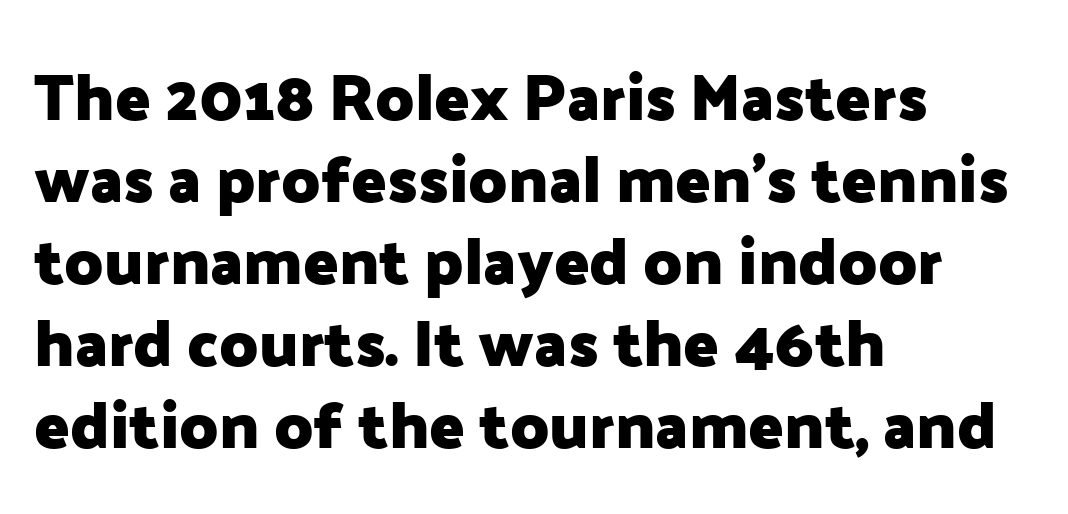
The space directly below the letters is spotless. Regular leading. Note: no serifs on the glyphs. The font is running at its bold setting. Left-aligned paragraph, ragged on the right. Designer's note — italics off, roman on.
